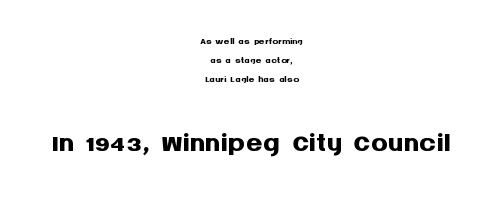
Ascenders rise straight up at ninety degrees. Is the type bold? Yes — the strokes are clearly thick and heavy. This sample has the flowing, uneven cadence of proportional lettering. These lines are composed in type without serifs. The space directly below the letters is spotless.
